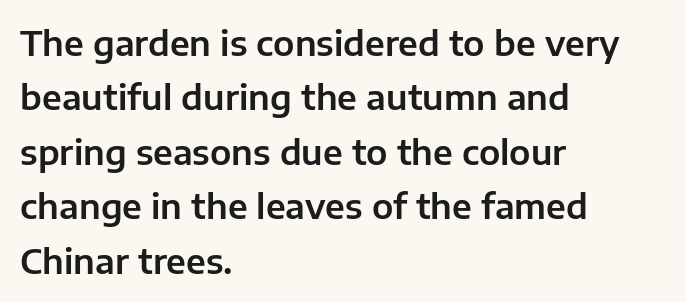
Notice how the stems are strictly vertical — no italics here. Grotesque or geometric, the face here clearly has no serifs. Which margin do the lines hug? The left one — the right edge is uneven. Summary of vertical rhythm: regular, with standard interline spacing. Varying glyph widths throughout — classic text-font behaviour.
